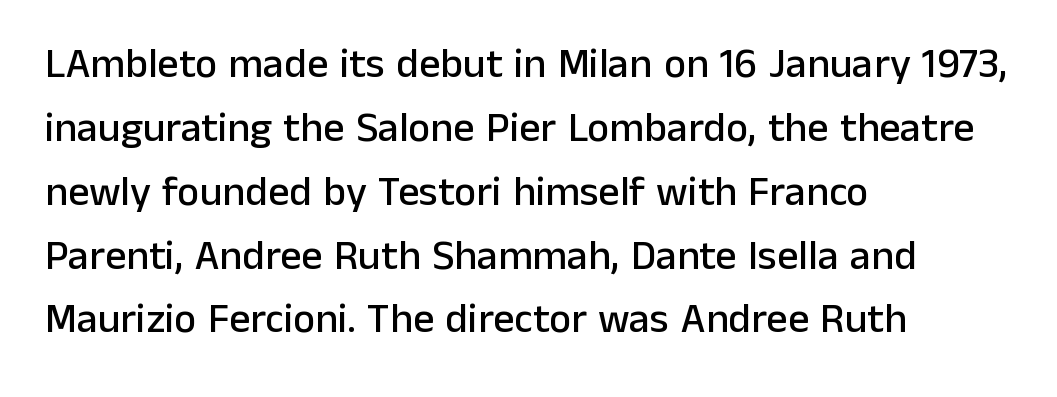
The image shows 42 px sans-serif type, upright; set left-aligned, normal line spacing (1.52x), normal letter spacing, not underlined; low stroke contrast and a medium x-height.
